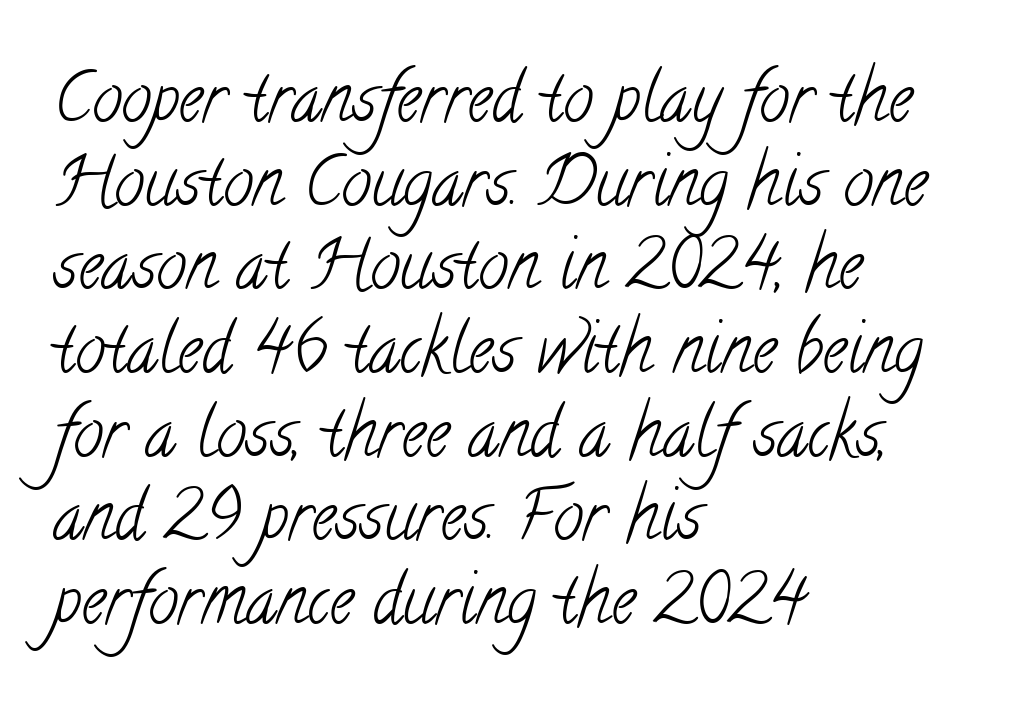
Q: Is the text bold? A: No.
Q: Is the text underlined? A: No.
Q: How is the paragraph aligned? A: Left-aligned.
Q: Is the spacing between letters normal or unusually wide? A: Normal.
Q: Width (condensed, normal, or wide)? A: Condensed.
Q: Stroke contrast? A: Low.
Q: x-height? A: Small.
Q: Monospaced? A: No.
